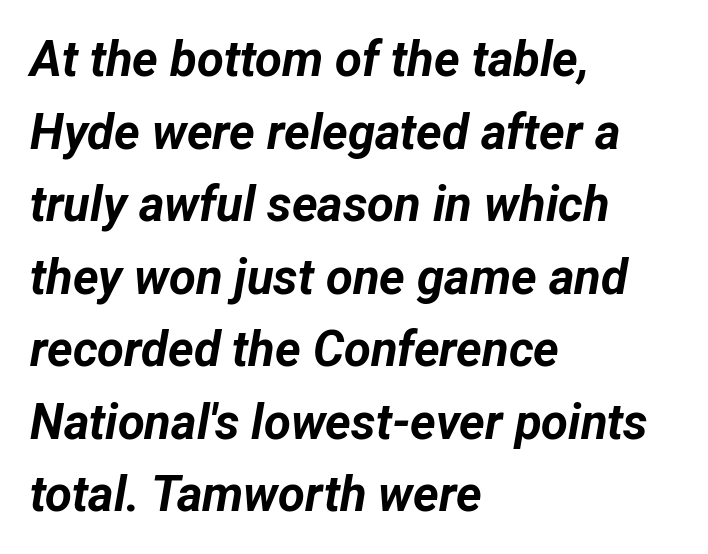
Q: Is the text bold? A: Yes.
Q: Is the text italic (slanted)? A: Yes, it leans right by about 12 degrees.
Q: Is the text underlined? A: No.
Q: How is the paragraph aligned? A: Left-aligned.
Q: Is the spacing between letters normal or unusually wide? A: Normal.
Q: Is the spacing between lines tight, normal or loose? A: Normal.
Q: Width (condensed, normal, or wide)? A: Normal.
Q: Stroke contrast? A: Low.
Q: x-height? A: Medium.
Q: Monospaced? A: No.
